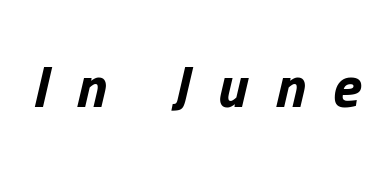
The image shows 59 px bold type, italic (leaning right); set unusually wide letter spacing (+0.46 em), not underlined; low stroke contrast and a medium x-height.
